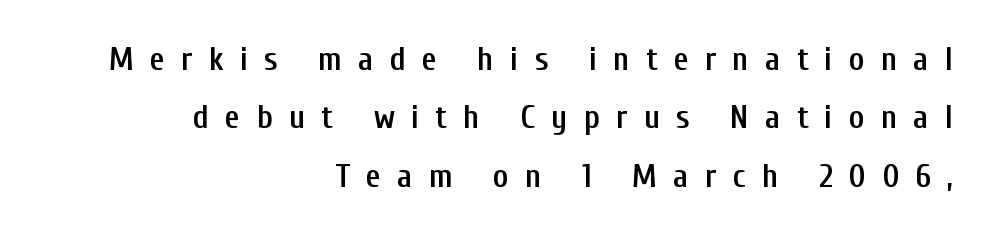
Q: Is the text bold? A: Semi-bold.
Q: Is the text italic (slanted)? A: No, it is upright.
Q: Is the typeface a serif or a sans-serif typeface? A: Sans-serif.
Q: Is the text underlined? A: No.
Q: How is the paragraph aligned? A: Right-aligned.
Q: Is the spacing between letters normal or unusually wide? A: Unusually wide.
Q: Width (condensed, normal, or wide)? A: Condensed.
Q: Stroke contrast? A: Low.
Q: x-height? A: Medium.
Q: Monospaced? A: No.
